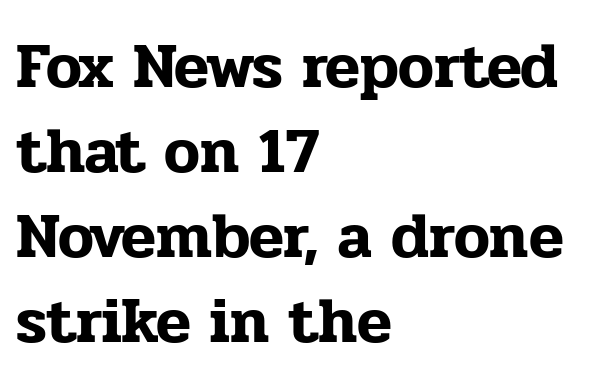
The passage shown stacks its lines at a standard gap. These lines are rendered in a variable-pitch font. The specimen omits any rule beneath the text block's lines. The letters sit at their default tracking, neither squeezed nor spread.
